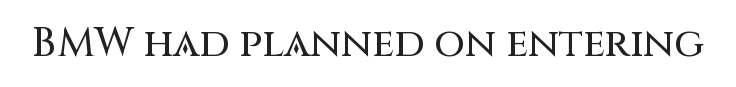
{"serif": "no", "italic": "no", "width": "normal", "stroke_contrast": "medium", "x_height": "large", "monospaced": "no", "underline": "no", "letter_spacing": "normal", "letter_spacing_em": 0.0, "glyph_px": 40}
